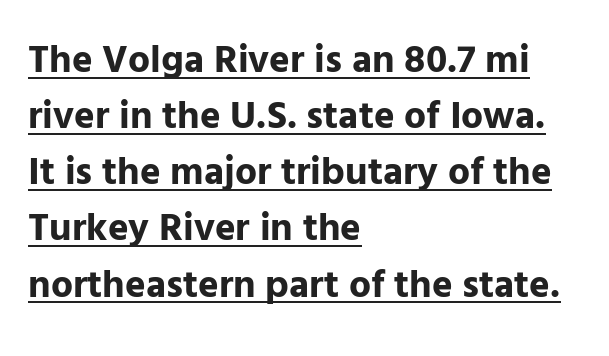
Q: Is the text bold? A: Yes.
Q: Is the text italic (slanted)? A: No, it is upright.
Q: Is the typeface a serif or a sans-serif typeface? A: Sans-serif.
Q: Is the text underlined? A: Yes.
Q: How is the paragraph aligned? A: Left-aligned.
Q: Is the spacing between letters normal or unusually wide? A: Normal.
Q: Is the spacing between lines tight, normal or loose? A: Normal.
Q: Width (condensed, normal, or wide)? A: Normal.
Q: Stroke contrast? A: Low.
Q: x-height? A: Medium.
Q: Monospaced? A: No.
